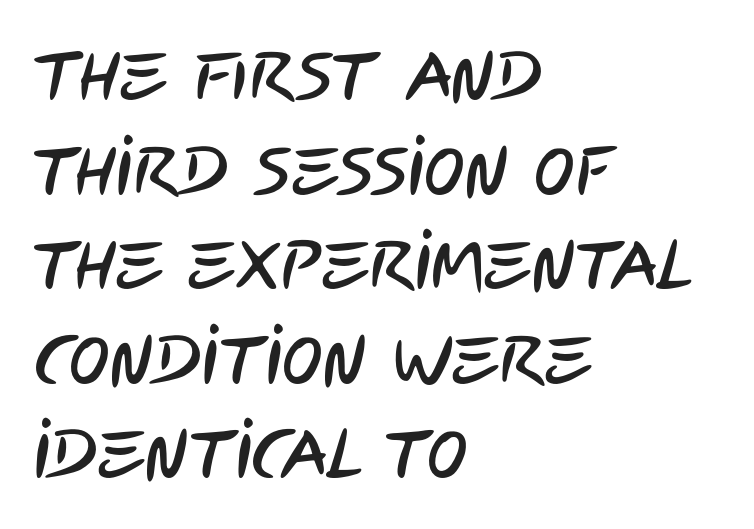
{"serif": "no", "width": "condensed", "stroke_contrast": "low", "x_height": "large", "monospaced": "no", "underline": "no", "align": "left", "line_spacing": "normal", "line_spacing_ratio": 1.39, "letter_spacing": "normal", "letter_spacing_em": 0.0, "glyph_px": 68}
